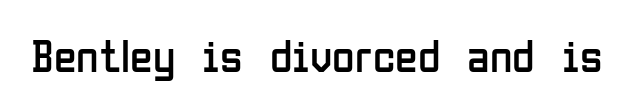
Q: Is the text bold? A: No.
Q: Is the text italic (slanted)? A: No, it is upright.
Q: Is the typeface a serif or a sans-serif typeface? A: Sans-serif.
Q: Is the text underlined? A: No.
Q: Is the spacing between letters normal or unusually wide? A: Normal.
Q: Width (condensed, normal, or wide)? A: Condensed.
Q: Stroke contrast? A: Low.
Q: x-height? A: Medium.
Q: Monospaced? A: No.
